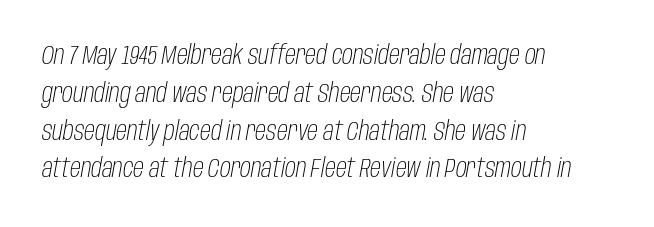
{"italic": "yes", "lean": "right", "slant_degrees": 10, "bold": "no", "underline": "no", "align": "left", "line_spacing": "normal", "line_spacing_ratio": 1.4, "letter_spacing": "normal", "letter_spacing_em": 0.0, "glyph_px": 27}
